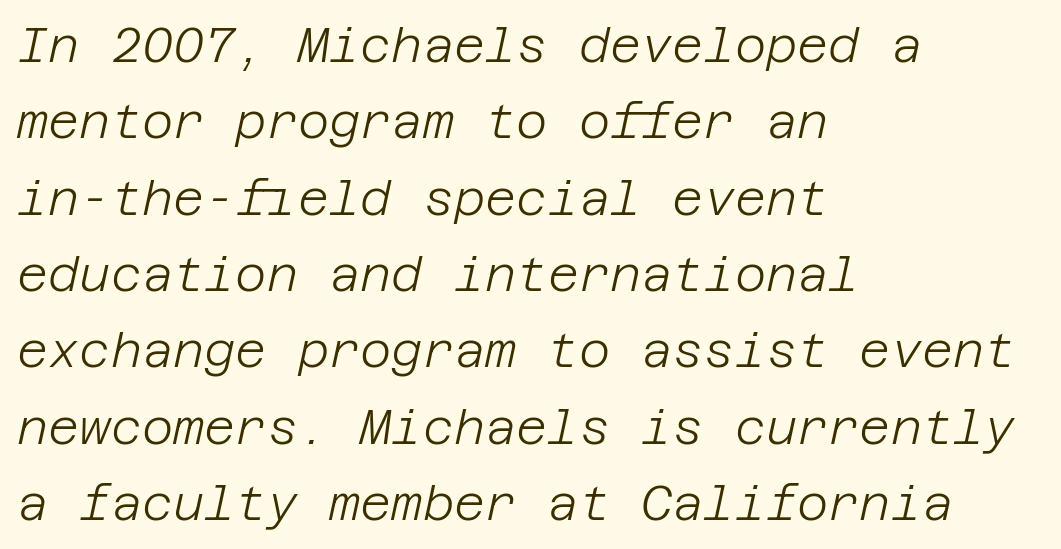
{"italic": "yes", "lean": "right", "slant_degrees": 12, "bold": "no", "weight": "light", "width": "normal", "stroke_contrast": "low", "x_height": "large", "underline": "no", "align": "left", "line_spacing": "normal", "line_spacing_ratio": 1.59, "letter_spacing": "normal", "letter_spacing_em": 0.0, "glyph_px": 48}
